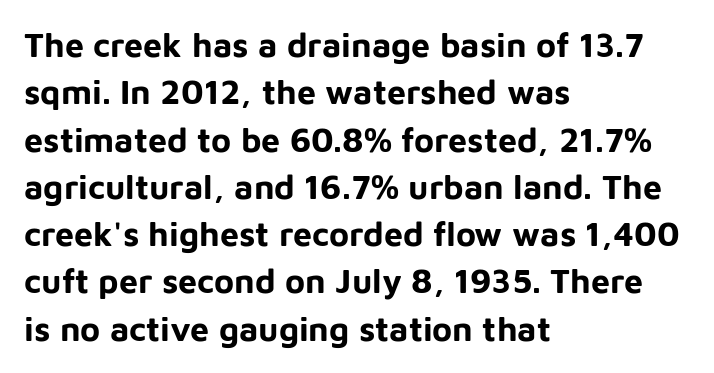
Q: Is the text bold? A: Yes.
Q: Is the text italic (slanted)? A: No, it is upright.
Q: Is the typeface a serif or a sans-serif typeface? A: Sans-serif.
Q: Is the text underlined? A: No.
Q: How is the paragraph aligned? A: Left-aligned.
Q: Is the spacing between letters normal or unusually wide? A: Normal.
Q: Is the spacing between lines tight, normal or loose? A: Normal.
Q: Width (condensed, normal, or wide)? A: Normal.
Q: Stroke contrast? A: Low.
Q: x-height? A: Medium.
Q: Monospaced? A: No.
